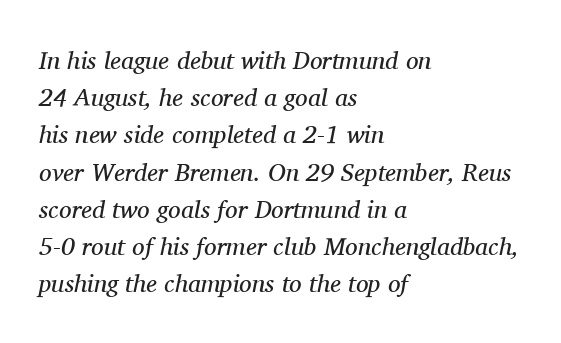
Line starts are locked; line ends wander. Short note: letters normally spaced. It's the slanting kind of type. This rendering features lettering with no underline. If you measured baseline to baseline, you'd find a middling distance.
